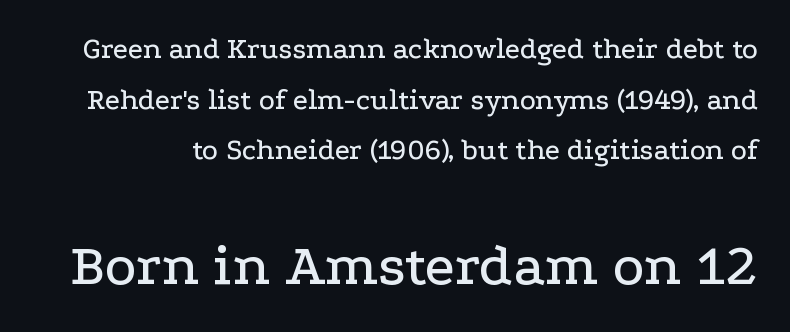
The image shows 60 px wide serif type, upright; set normal line spacing (1.69x), normal letter spacing, not underlined; the second (bottom) block is 2.0x larger; low stroke contrast and a medium x-height.
